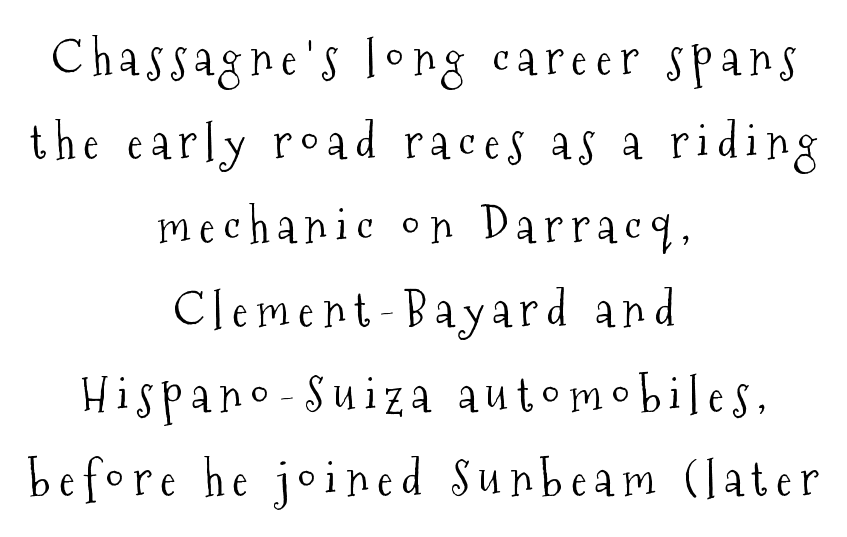
The image shows 47 px light, condensed serif type, upright; set centered, line spacing 1.79x, not underlined; medium stroke contrast and a medium x-height.
